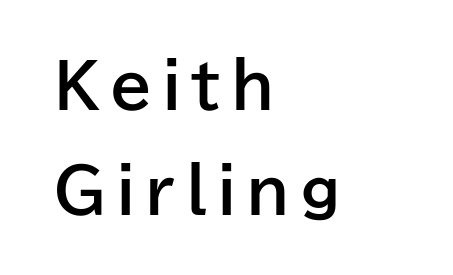
The letters are bold, with thick, heavy strokes. The designer went with a sans here, leaving each stem footless. The letters stand straight up with perfectly vertical stems. Short and long lines alike share a common starting point at left. Is this a fixed-width face? No — the glyphs have proportional, varying widths. Check the space under the baseline: it is left empty.
